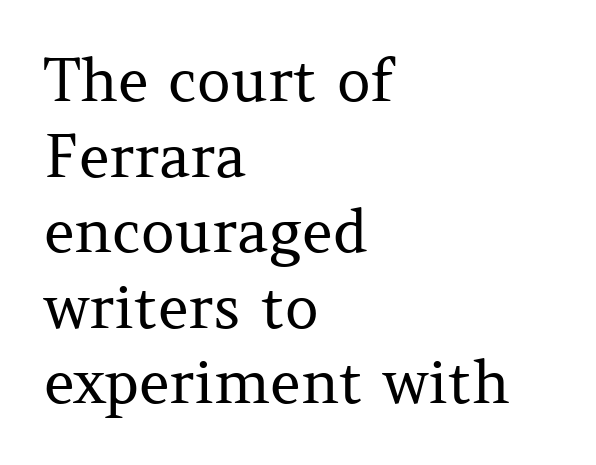
Counters stay open thanks to moderate or lighter strokes. Quick note: not italic, upright. Words float on clear page, feet unadorned. Here the glyphs are tracked normally, forming tight word shapes. The passage shown stacks its lines at a standard gap.
